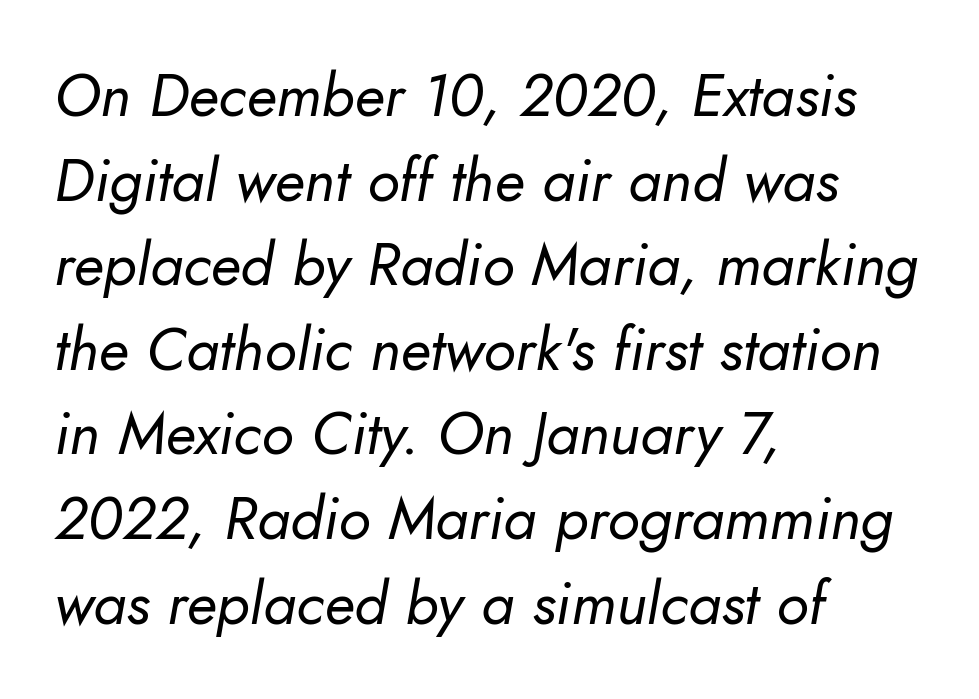
A typesetter would mark this as italic. Looks like regular typesetting: each glyph gets only the width it needs. Words appear dense and cohesive because spacing is normal. Regular leading. Stem width sits at or under what a default text font uses.
